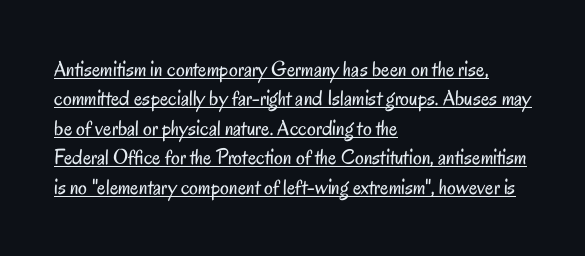
{"italic": "no", "bold": "no", "underline": "yes", "align": "left", "line_spacing": "normal", "line_spacing_ratio": 1.34, "letter_spacing": "normal", "letter_spacing_em": 0.0, "glyph_px": 22}
